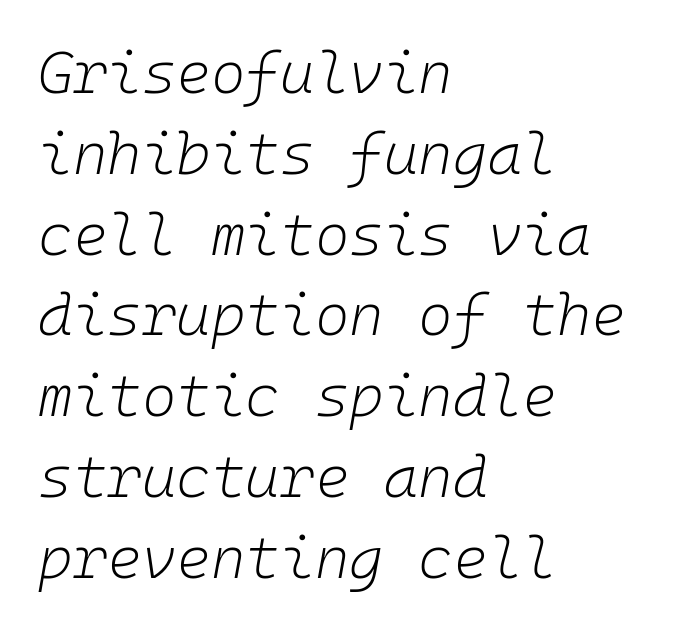
The image shows 59 px light type, italic (leaning right), monospaced; set left-aligned, normal line spacing (1.37x), normal letter spacing, not underlined; low stroke contrast and a medium x-height.
